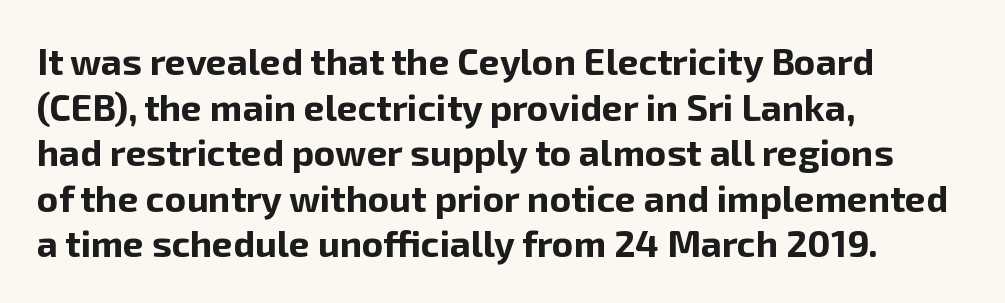
The image shows 37 px bold sans-serif type, upright; set left-aligned, line spacing 1.23x, normal letter spacing, not underlined; low stroke contrast and a medium x-height.
